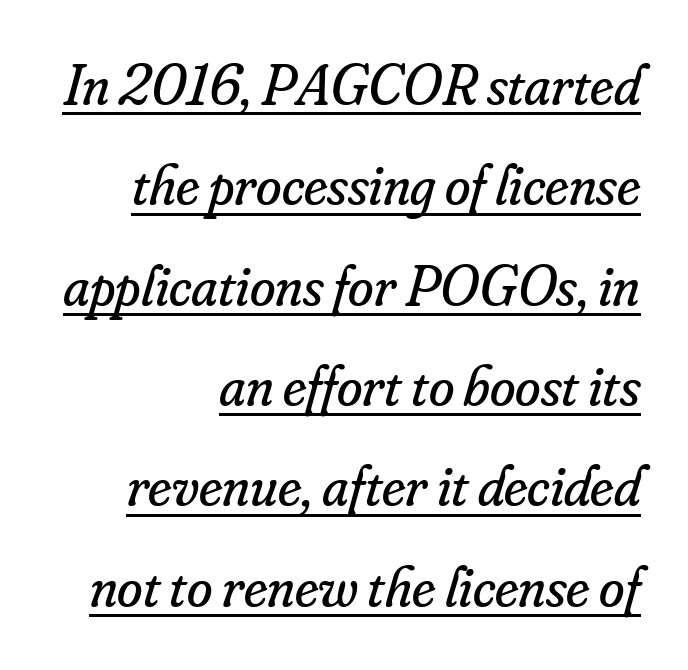
{"serif": "yes", "italic": "yes", "lean": "right", "slant_degrees": 16, "bold": "no", "weight": "regular", "width": "normal", "stroke_contrast": "low", "x_height": "small", "monospaced": "no", "underline": "yes", "align": "right", "line_spacing_ratio": 1.73, "letter_spacing": "normal", "letter_spacing_em": 0.0, "glyph_px": 58}
